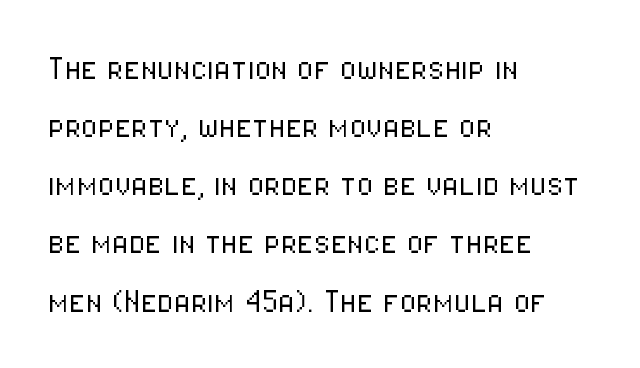
The image shows 38 px light, condensed sans-serif type, upright; set left-aligned, normal line spacing (1.53x), normal letter spacing, not underlined; low stroke contrast and a medium x-height.
